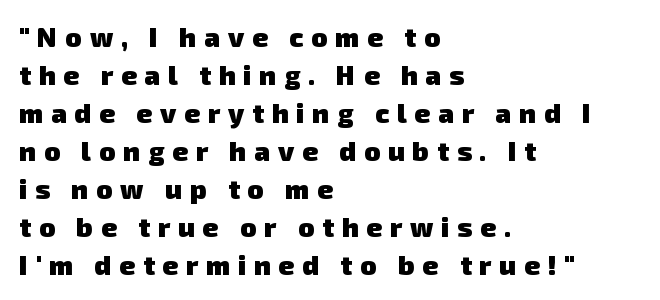
Horizontal alignment here is leftward, the default for most running prose. Quick note: underline off. Pretty heavy lettering here — definitely bold. The tracking reads as deliberately expanded to a designer's eye.
